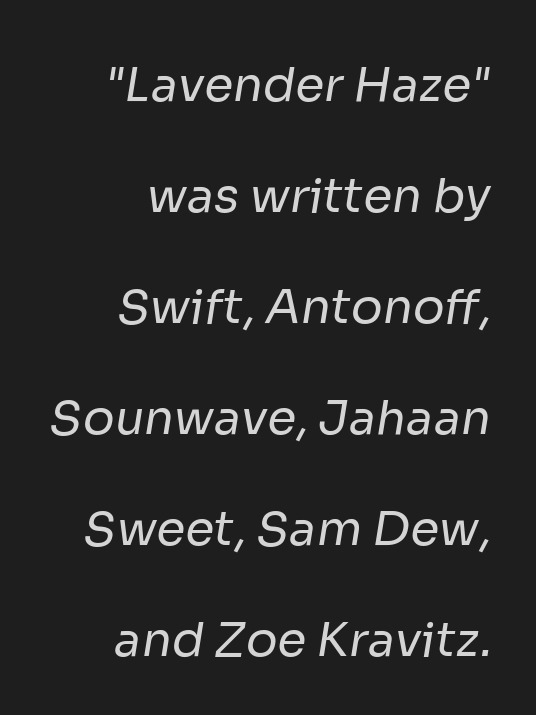
Q: Is the text bold? A: No.
Q: Is the typeface a serif or a sans-serif typeface? A: Sans-serif.
Q: Is the text underlined? A: No.
Q: How is the paragraph aligned? A: Right-aligned.
Q: Is the spacing between letters normal or unusually wide? A: Normal.
Q: Is the spacing between lines tight, normal or loose? A: Loose.
Q: Width (condensed, normal, or wide)? A: Normal.
Q: Stroke contrast? A: Low.
Q: x-height? A: Medium.
Q: Monospaced? A: No.
